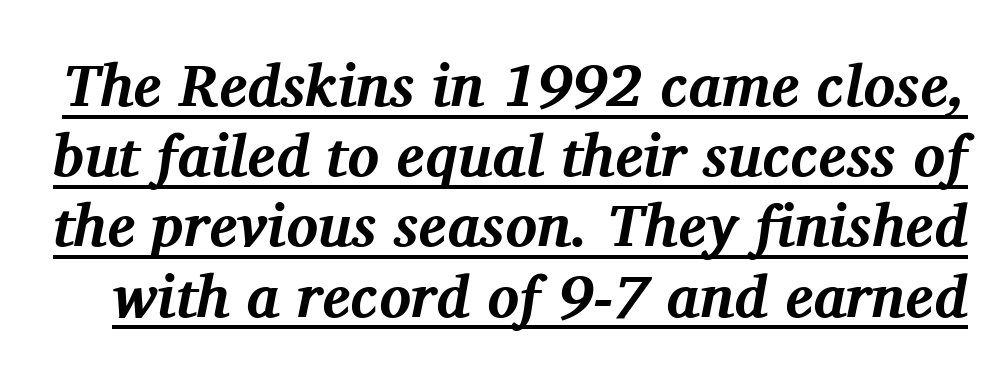
{"serif": "yes", "italic": "yes", "lean": "right", "slant_degrees": 11, "bold": "yes", "weight": "bold", "width": "normal", "stroke_contrast": "medium", "x_height": "medium", "monospaced": "no", "underline": "yes", "line_spacing_ratio": 1.19, "letter_spacing": "normal", "letter_spacing_em": 0.0, "glyph_px": 59}
